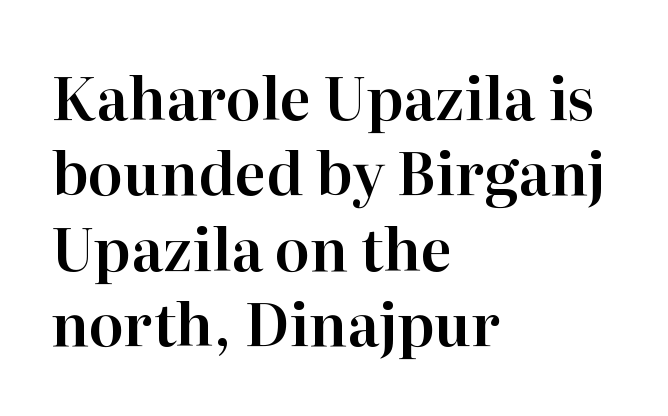
The image shows 58 px serif type, upright; set left-aligned, normal line spacing (1.3x), normal letter spacing, not underlined; high stroke contrast and a medium x-height.
